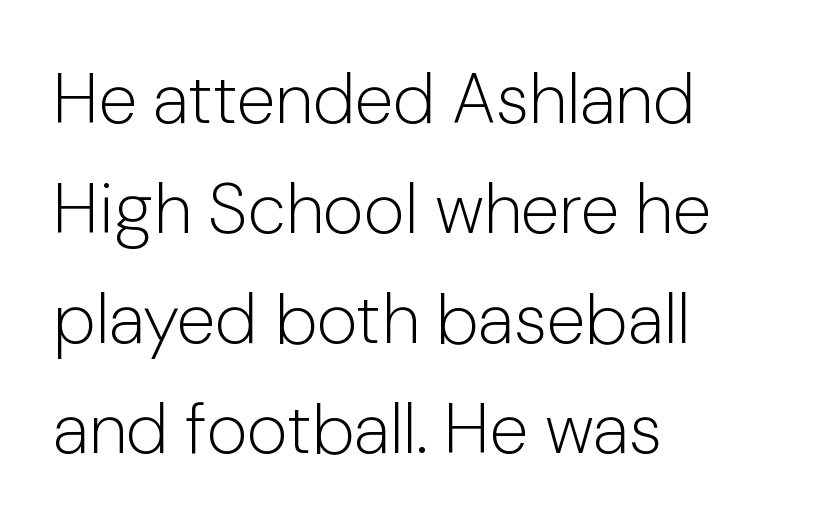
The rows are spaced the way most documents space them. This sample uses plain, unmodified letter spacing. Ascenders rise straight up at ninety degrees. The type family on display is of the sans-serif kind.
